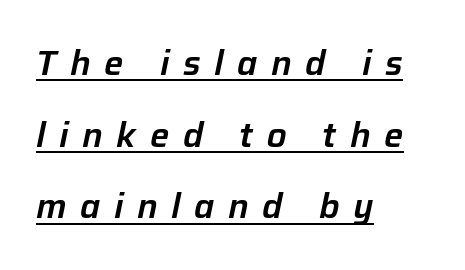
{"italic": "yes", "lean": "right", "slant_degrees": 12, "width": "normal", "stroke_contrast": "low", "x_height": "medium", "monospaced": "no", "underline": "yes", "align": "left", "line_spacing": "loose", "line_spacing_ratio": 2.11, "letter_spacing": "wide", "letter_spacing_em": 0.4, "glyph_px": 34}
